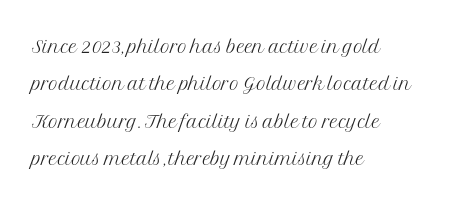
Is the letter spacing exaggerated? No — it looks like the ordinary default. This block has exactly the height ordinary leading produces. Weight: not bold — regular or lighter.
